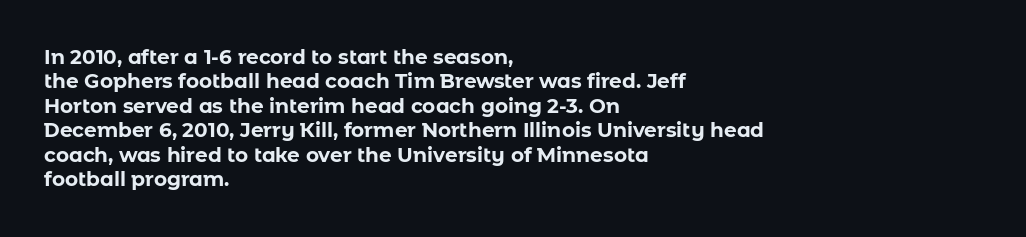
In terms of weight, the rendering is a true, heavy bold. In CSS terms this would be text-align: left. This rendering leaves character spacing at its baseline value. Honestly, there is no underline to notice here at all. The typography opts for an upright posture over an oblique one.
